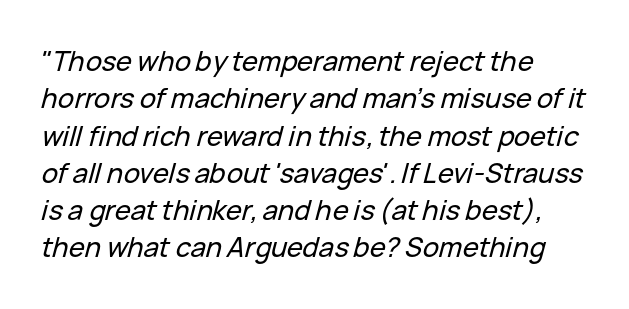
Q: Is the text italic (slanted)? A: Yes, it leans right by about 15 degrees.
Q: Is the text underlined? A: No.
Q: Is the spacing between letters normal or unusually wide? A: Normal.
Q: Is the spacing between lines tight, normal or loose? A: Normal.
